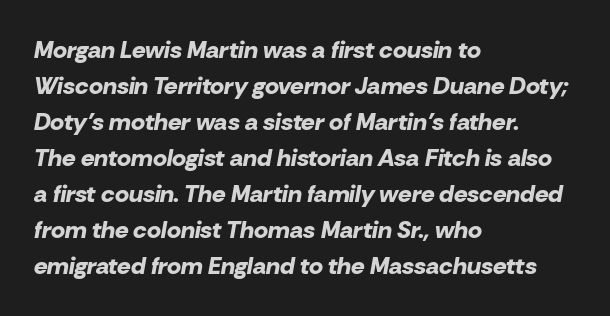
Q: Is the text bold? A: Yes.
Q: Is the text italic (slanted)? A: Yes, it leans right by about 10 degrees.
Q: Is the text underlined? A: No.
Q: How is the paragraph aligned? A: Left-aligned.
Q: Is the spacing between letters normal or unusually wide? A: Normal.
Q: Is the spacing between lines tight, normal or loose? A: Normal.
